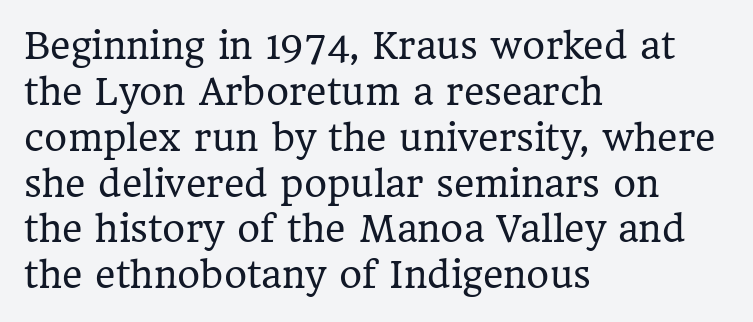
The image shows 35 px regular-weight serif type, upright; set left-aligned, normal line spacing (1.31x), normal letter spacing, not underlined; low stroke contrast and a medium x-height.
